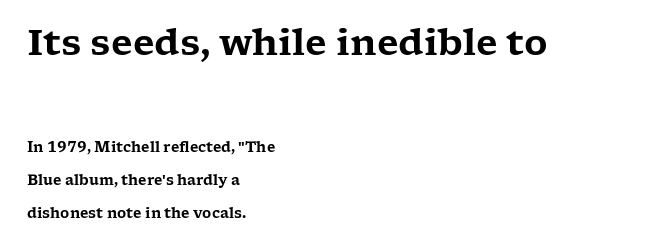
The space beneath each line is pristine and unruled. Caption: multi-line text, flush left, ragged right. This sample uses plain, unmodified letter spacing. The earlier block is typeset at a bigger size than the later block.
